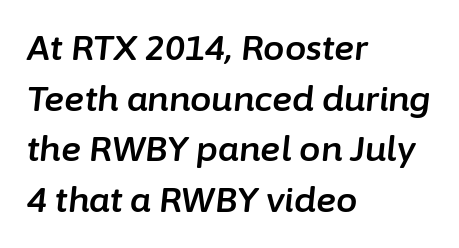
Q: Is the text italic (slanted)? A: Yes, it leans right by about 6 degrees.
Q: Is the text underlined? A: No.
Q: How is the paragraph aligned? A: Left-aligned.
Q: Is the spacing between letters normal or unusually wide? A: Normal.
Q: Is the spacing between lines tight, normal or loose? A: Normal.
Q: Width (condensed, normal, or wide)? A: Normal.
Q: Stroke contrast? A: Low.
Q: x-height? A: Medium.
Q: Monospaced? A: No.
